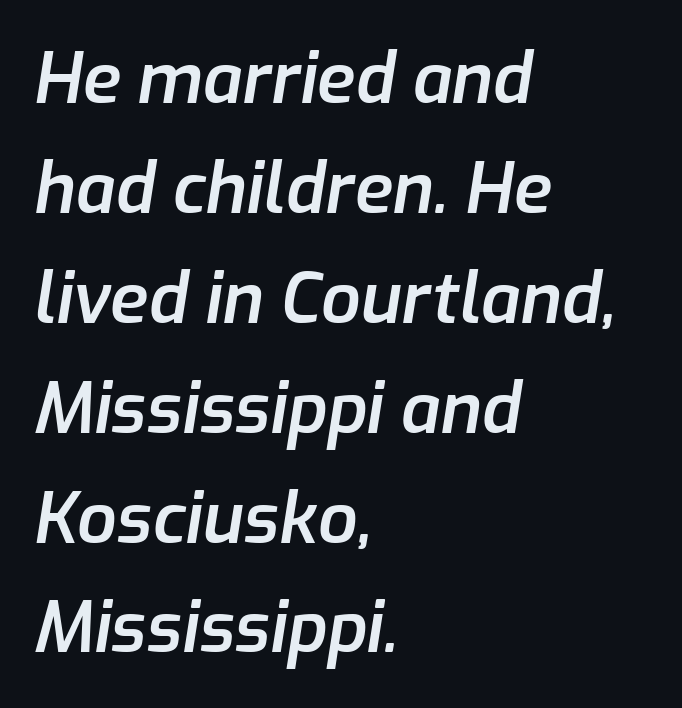
Only glyphs here, with clear space below each row. The face used here is rendered with its standard letterfit. The face used here is proportionally spaced, like ordinary book or web type. Layout note: lines flush left.
